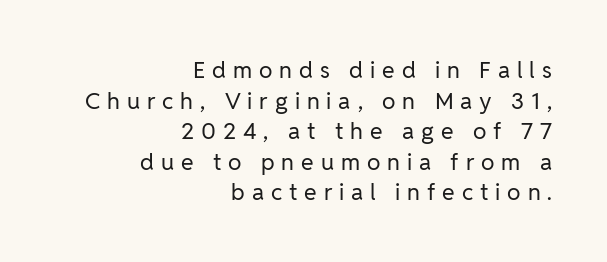
Q: Is the text bold? A: No.
Q: Is the text italic (slanted)? A: No, it is upright.
Q: Is the text underlined? A: No.
Q: How is the paragraph aligned? A: Right-aligned.
Q: Is the spacing between letters normal or unusually wide? A: Unusually wide.
Q: Is the spacing between lines tight, normal or loose? A: Normal.
